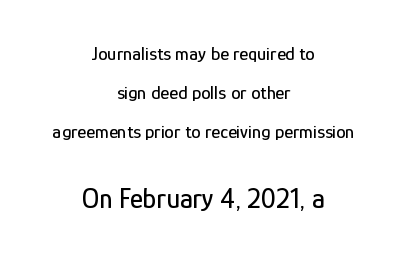
The leading is generous, giving the passage an open texture. Character size in the trailing block exceeds that of the leading block. Upright lettering throughout. This rendering features lettering with no underline. A typesetter would call this proportional, since set widths differ per character.
